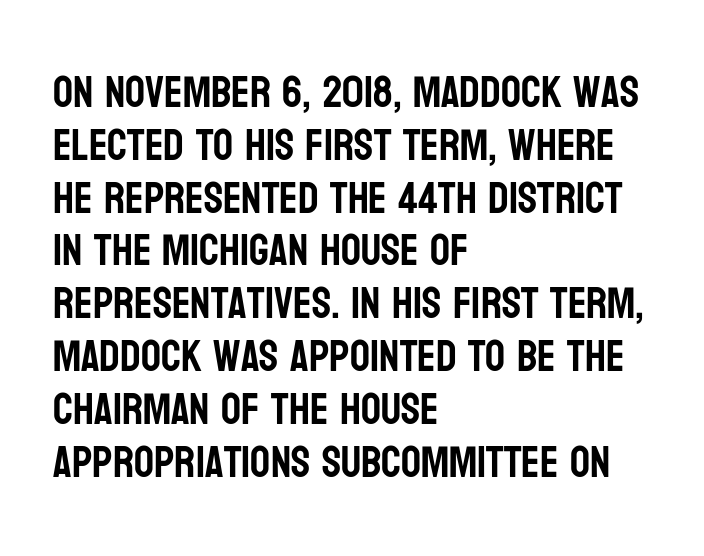
{"serif": "no", "italic": "no", "width": "condensed", "stroke_contrast": "low", "x_height": "large", "monospaced": "no", "underline": "no", "align": "left", "line_spacing_ratio": 1.2, "letter_spacing": "normal", "letter_spacing_em": 0.0, "glyph_px": 44}
